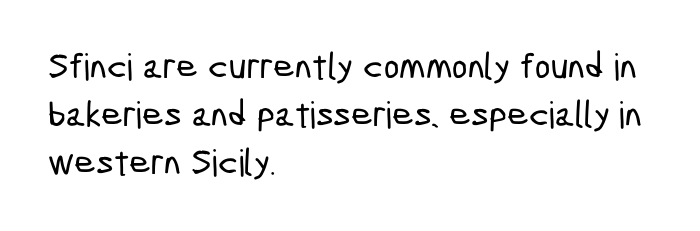
The image shows 37 px condensed sans-serif type; set left-aligned, normal line spacing (1.3x), normal letter spacing, not underlined; low stroke contrast and a medium x-height.
